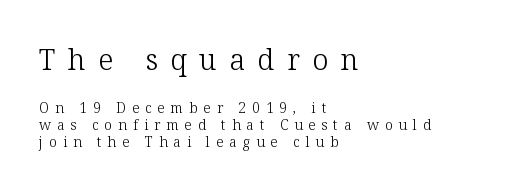
The image shows 29 px light serif type, upright; set left-aligned, line spacing 1.22x, unusually wide letter spacing (+0.42 em), not underlined; the first (top) block is 2.07x larger; low stroke contrast and a medium x-height.
